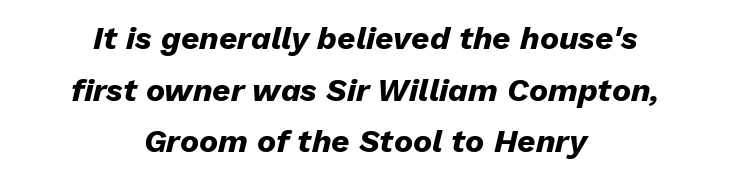
{"italic": "yes", "lean": "right", "slant_degrees": 13, "bold": "yes", "weight": "heavy", "width": "normal", "stroke_contrast": "low", "x_height": "medium", "monospaced": "no", "underline": "no", "align": "center", "line_spacing": "normal", "line_spacing_ratio": 1.61, "letter_spacing": "normal", "letter_spacing_em": 0.0, "glyph_px": 32}
